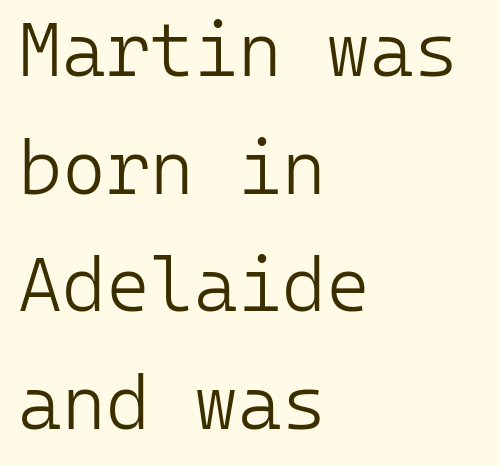
The lettering stays uniformly vertical, giving the passage a roman look. You could call the tracking neutral — neither tight nor loose. A typesetter would label this face a sans. Left-aligned paragraph, ragged on the right.
